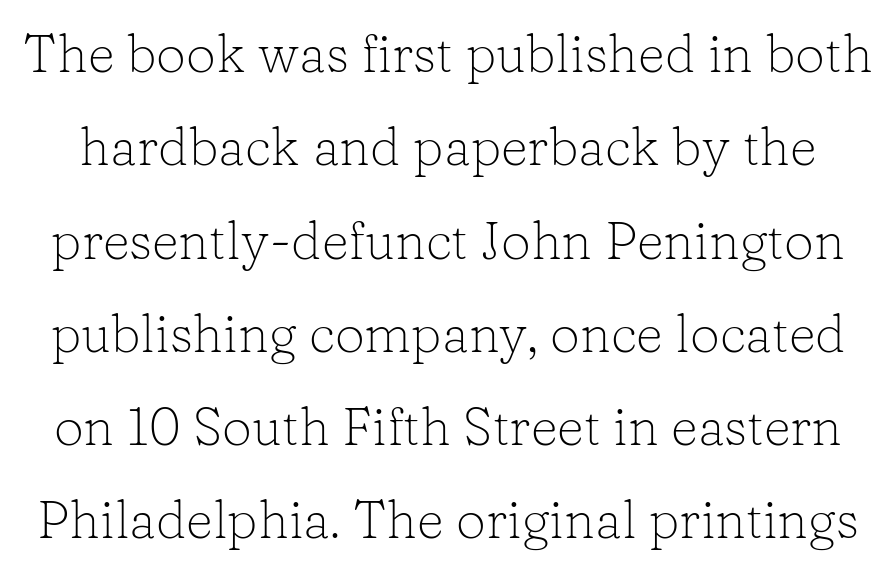
The image shows 53 px light serif type, upright; set line spacing 1.76x, normal letter spacing, not underlined; low stroke contrast and a medium x-height.
